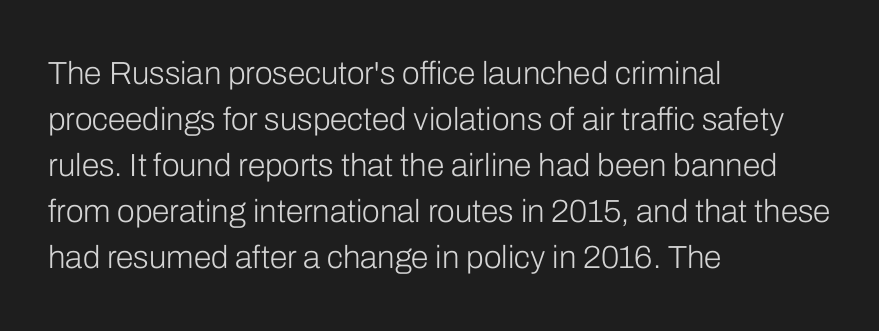
Q: Is the text bold? A: No.
Q: Is the text italic (slanted)? A: No, it is upright.
Q: Is the typeface a serif or a sans-serif typeface? A: Sans-serif.
Q: Is the text underlined? A: No.
Q: How is the paragraph aligned? A: Left-aligned.
Q: Is the spacing between letters normal or unusually wide? A: Normal.
Q: Is the spacing between lines tight, normal or loose? A: Normal.
Q: Width (condensed, normal, or wide)? A: Normal.
Q: Stroke contrast? A: Low.
Q: x-height? A: Medium.
Q: Monospaced? A: No.
